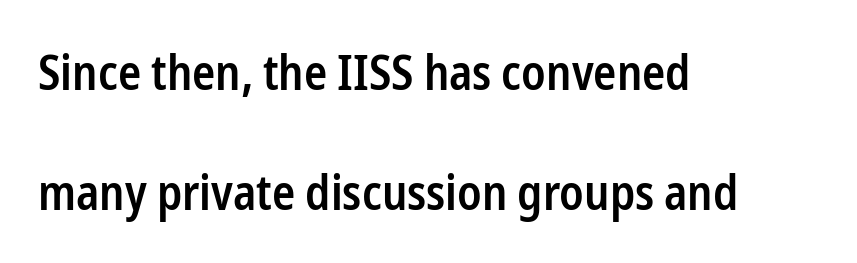
Q: Is the text bold? A: Semi-bold.
Q: Is the text italic (slanted)? A: No, it is upright.
Q: Is the typeface a serif or a sans-serif typeface? A: Sans-serif.
Q: Is the text underlined? A: No.
Q: How is the paragraph aligned? A: Left-aligned.
Q: Is the spacing between letters normal or unusually wide? A: Normal.
Q: Is the spacing between lines tight, normal or loose? A: Loose.
Q: Width (condensed, normal, or wide)? A: Condensed.
Q: Stroke contrast? A: Low.
Q: x-height? A: Medium.
Q: Monospaced? A: No.
